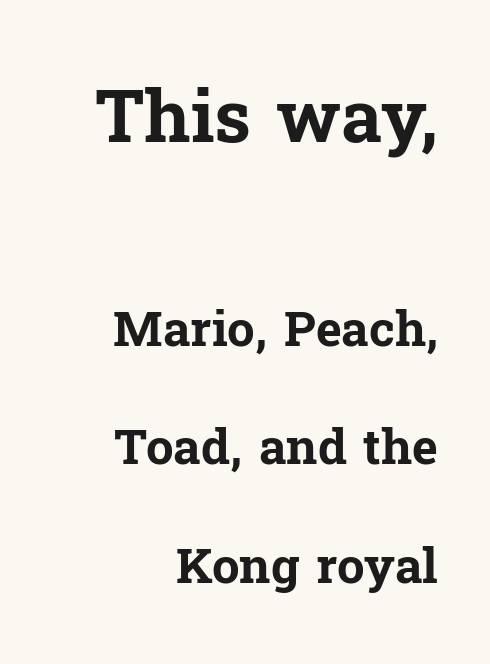
The image shows 73 px bold serif type, upright; set right-aligned, loose line spacing (2.41x), normal letter spacing, not underlined; the first (top) block is 1.49x larger; low stroke contrast and a medium x-height.
